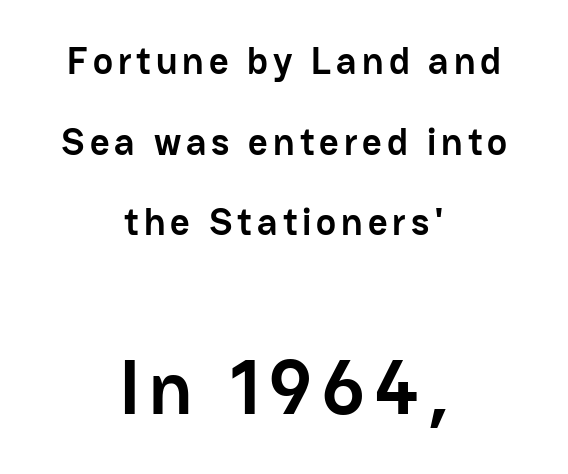
Q: Is the text bold? A: Yes.
Q: Is the text italic (slanted)? A: No, it is upright.
Q: Is the typeface a serif or a sans-serif typeface? A: Sans-serif.
Q: Is the text underlined? A: No.
Q: How is the paragraph aligned? A: Centered.
Q: Is the spacing between lines tight, normal or loose? A: Loose.
Q: Which block of text is set in a larger size, the first (top) or the second (bottom)? A: The second (bottom) one.
Q: Width (condensed, normal, or wide)? A: Normal.
Q: Stroke contrast? A: Low.
Q: x-height? A: Medium.
Q: Monospaced? A: No.
